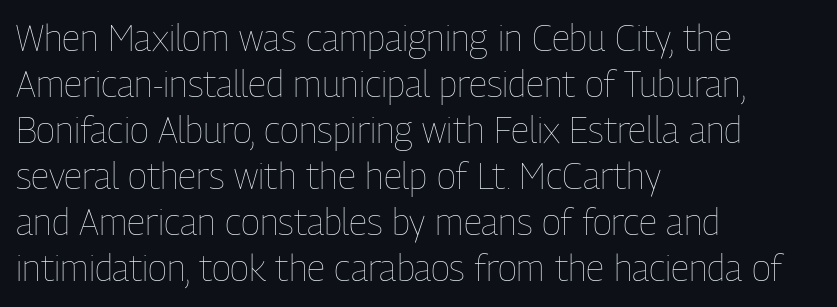
Q: Is the text bold? A: No.
Q: Is the text italic (slanted)? A: No, it is upright.
Q: Is the text underlined? A: No.
Q: How is the paragraph aligned? A: Left-aligned.
Q: Is the spacing between letters normal or unusually wide? A: Normal.
Q: Is the spacing between lines tight, normal or loose? A: Normal.
Q: Width (condensed, normal, or wide)? A: Condensed.
Q: Stroke contrast? A: Low.
Q: x-height? A: Medium.
Q: Monospaced? A: No.
